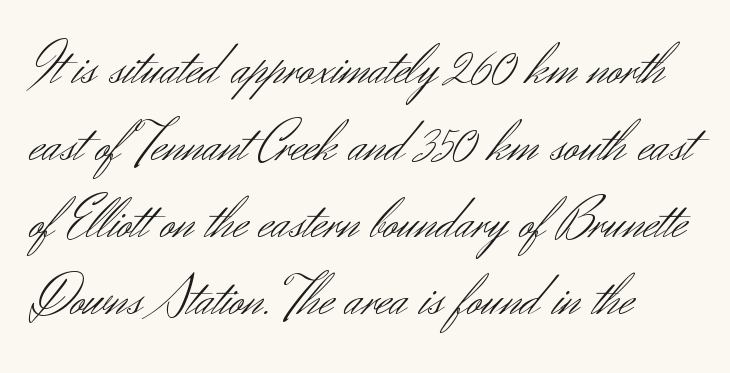
The image shows 58 px light sans-serif type; set left-aligned, normal line spacing (1.33x), normal letter spacing, not underlined; medium stroke contrast and a small x-height.
